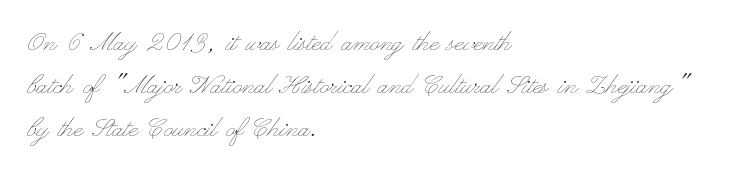
Varying glyph widths throughout — classic text-font behaviour. Each word holds together tightly as a unit, with standard inter-letter gaps. How would I describe the line gaps? Plain and ordinary. The compositor pushed each line to the left boundary. Nothing heavy about these letters — not bold at all.
